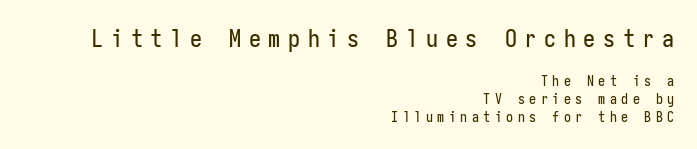
Summary of vertical rhythm: regular, with standard interline spacing. The typography opts for an upright posture over an oblique one. The specimen omits any rule beneath the text block's lines. Reading down the block, your eye finds every line finishing at a fixed right position. A student would notice the top passage is typeset larger than what follows.
